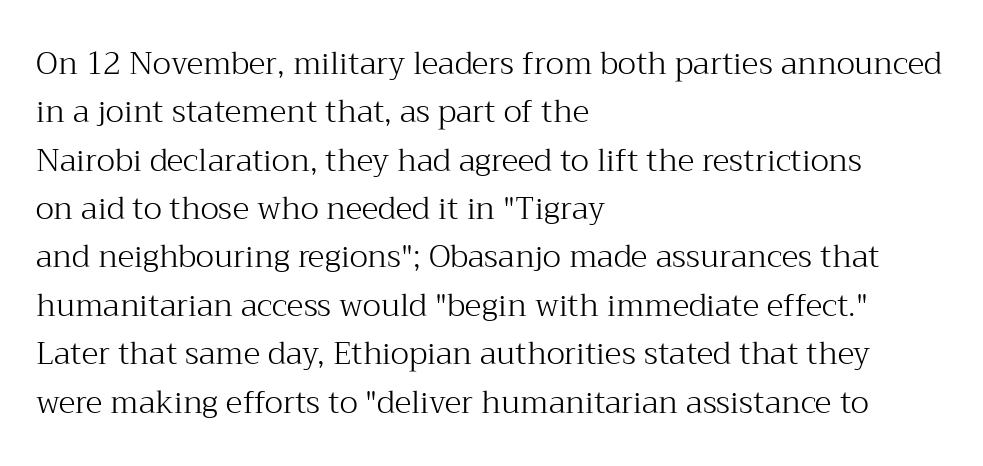
The image shows 31 px light serif type, upright; set left-aligned, normal line spacing (1.56x), normal letter spacing, not underlined; medium stroke contrast and a medium x-height.
